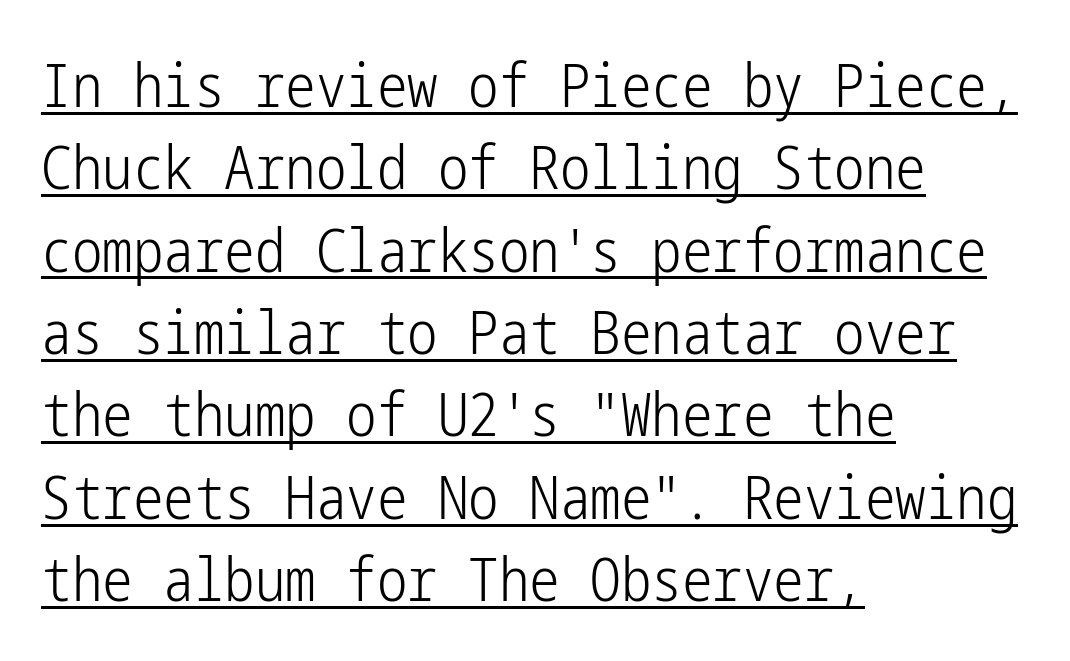
The letters carry no serifs — their stems end cleanly without finishing strokes. Posture: vertical. The face used here is rendered with its standard letterfit. Does the copy run flush right? No — it runs flush left. The face looks like a standard text weight, possibly lighter.
